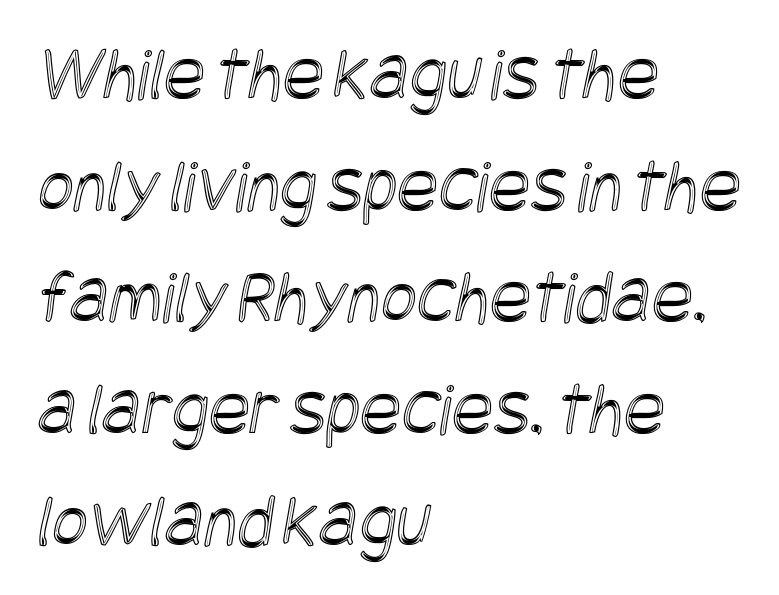
{"width": "condensed", "x_height": "large", "underline": "no", "align": "left", "line_spacing": "normal", "line_spacing_ratio": 1.45, "letter_spacing": "normal", "letter_spacing_em": 0.0, "glyph_px": 77}
